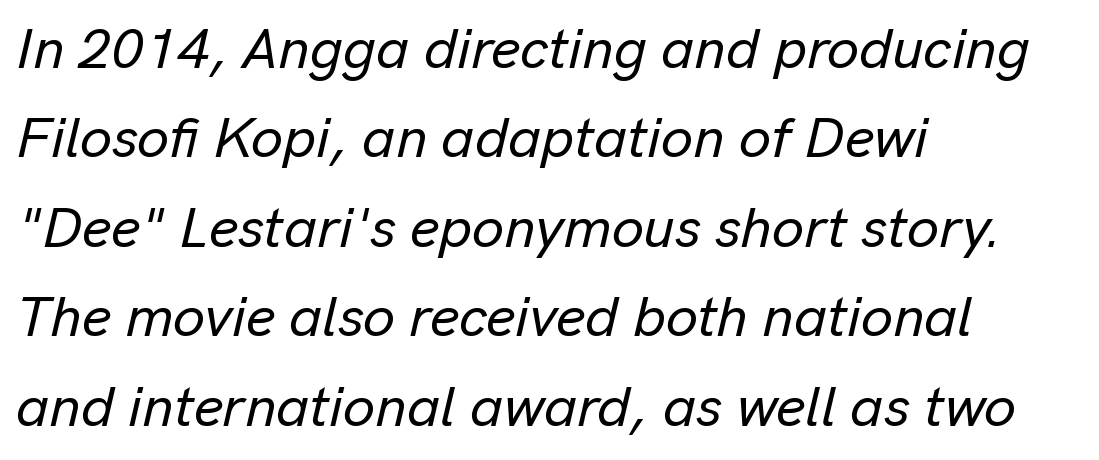
{"italic": "yes", "lean": "right", "slant_degrees": 13, "width": "normal", "stroke_contrast": "low", "x_height": "medium", "monospaced": "no", "underline": "no", "align": "left", "line_spacing": "normal", "line_spacing_ratio": 1.57, "letter_spacing": "normal", "letter_spacing_em": 0.0, "glyph_px": 57}
